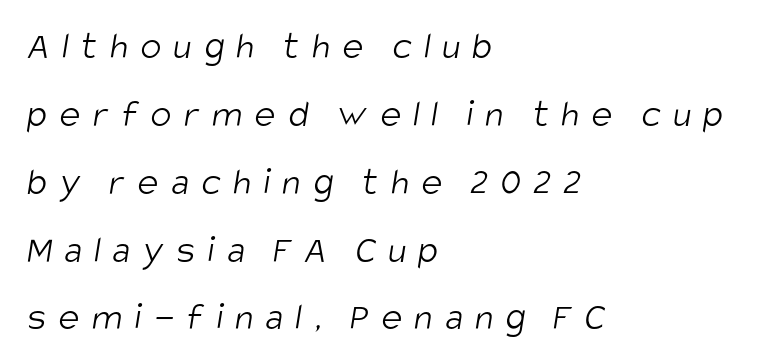
{"serif": "no", "bold": "no", "weight": "light", "width": "condensed", "stroke_contrast": "low", "x_height": "large", "monospaced": "no", "underline": "no", "align": "left", "line_spacing_ratio": 1.74, "letter_spacing": "wide", "letter_spacing_em": 0.32, "glyph_px": 39}
